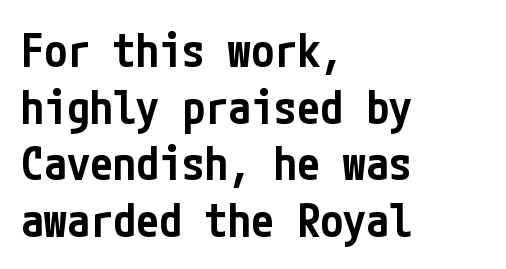
The image shows 46 px semibold, condensed sans-serif type, upright; set left-aligned, line spacing 1.23x, normal letter spacing, not underlined; low stroke contrast and a medium x-height.
